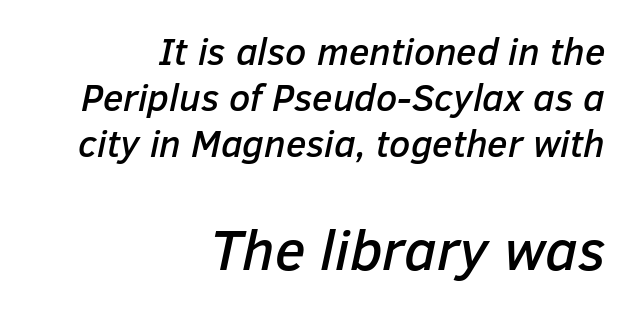
The image shows 57 px text type, italic (leaning right); set right-aligned, line spacing 1.21x, normal letter spacing, not underlined; the second (bottom) block is 1.5x larger; low stroke contrast and a medium x-height.
